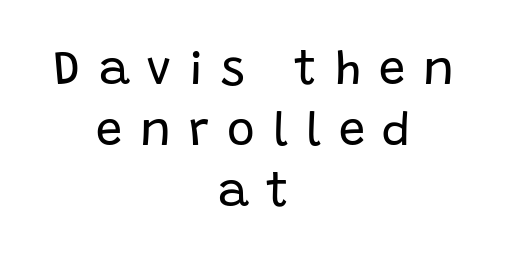
{"serif": "no", "italic": "no", "bold": "no", "weight": "regular", "width": "normal", "stroke_contrast": "low", "x_height": "large", "monospaced": "no", "underline": "no", "align": "center", "line_spacing": "normal", "line_spacing_ratio": 1.3, "letter_spacing": "wide", "letter_spacing_em": 0.38, "glyph_px": 47}
